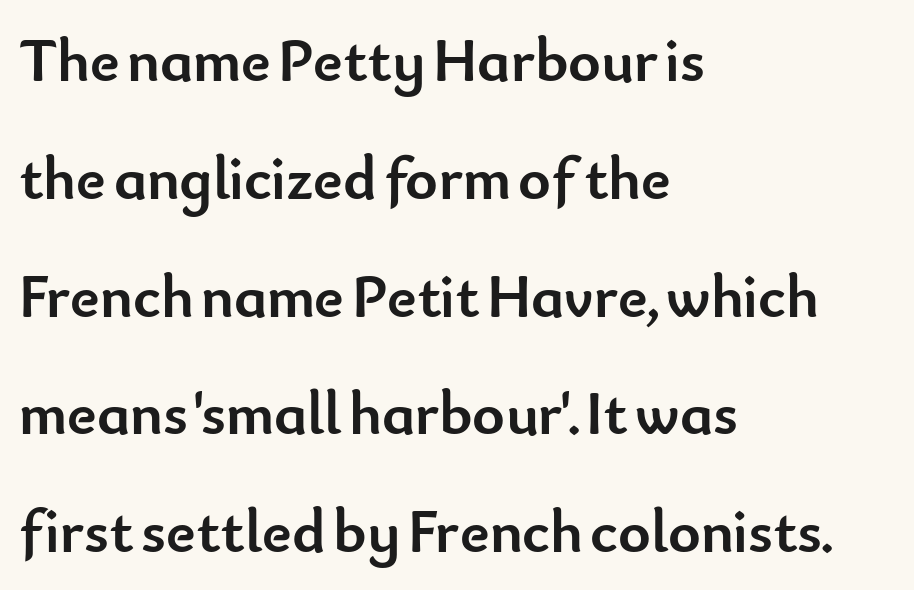
Weight check: bold — yes, fully. A typesetter would call this leading open, well beyond the default. Rendered with straight, roman letterforms. Look at the tracking — it's just the regular setting, nothing added. Type without underlining.
